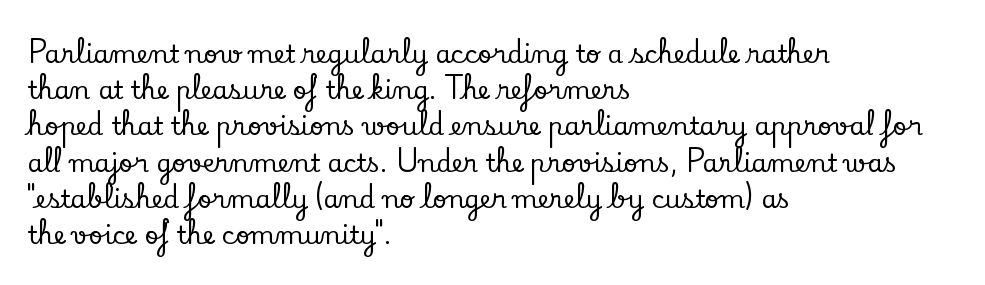
The image shows 25 px text type, upright; set left-aligned, normal line spacing (1.45x), normal letter spacing, not underlined.
